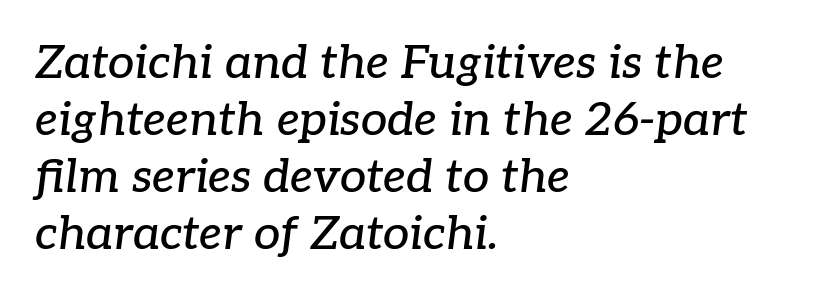
{"serif": "yes", "italic": "yes", "lean": "right", "slant_degrees": 7, "width": "normal", "stroke_contrast": "low", "x_height": "medium", "monospaced": "no", "underline": "no", "align": "left", "line_spacing_ratio": 1.21, "letter_spacing": "normal", "letter_spacing_em": 0.0, "glyph_px": 47}
